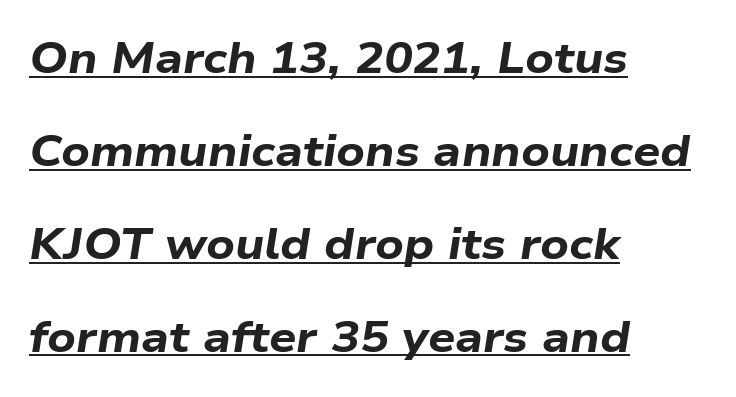
{"italic": "yes", "lean": "right", "slant_degrees": 9, "bold": "yes", "weight": "bold", "width": "wide", "stroke_contrast": "low", "x_height": "medium", "monospaced": "no", "underline": "yes", "align": "left", "line_spacing": "loose", "line_spacing_ratio": 2.16, "letter_spacing": "normal", "letter_spacing_em": 0.0, "glyph_px": 43}
